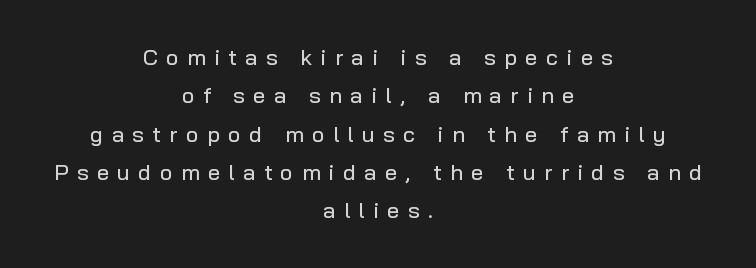
{"italic": "no", "underline": "no", "align": "center", "line_spacing_ratio": 1.74, "letter_spacing": "wide", "letter_spacing_em": 0.38, "glyph_px": 22}
